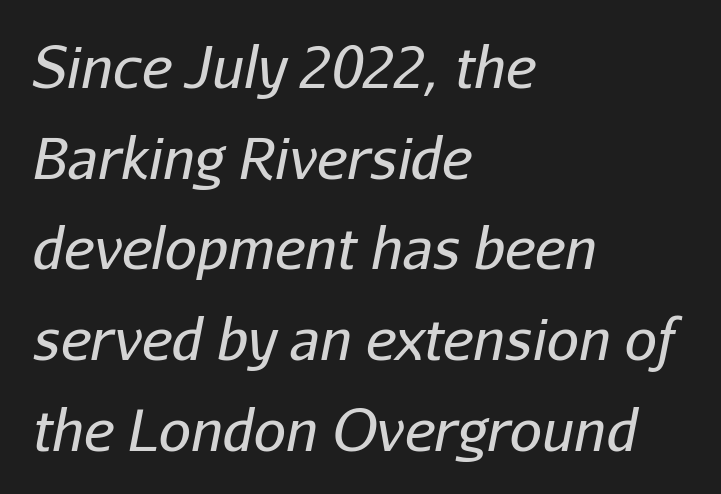
{"italic": "yes", "lean": "right", "slant_degrees": 11, "bold": "no", "weight": "regular", "width": "normal", "stroke_contrast": "low", "x_height": "medium", "monospaced": "no", "underline": "no", "align": "left", "line_spacing": "normal", "line_spacing_ratio": 1.59, "letter_spacing": "normal", "letter_spacing_em": 0.0, "glyph_px": 57}
